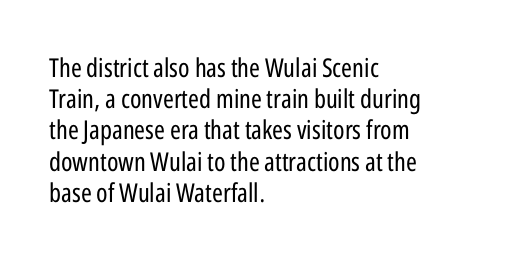
The image shows 26 px text type, upright; set left-aligned, line spacing 1.2x, normal letter spacing, not underlined.
